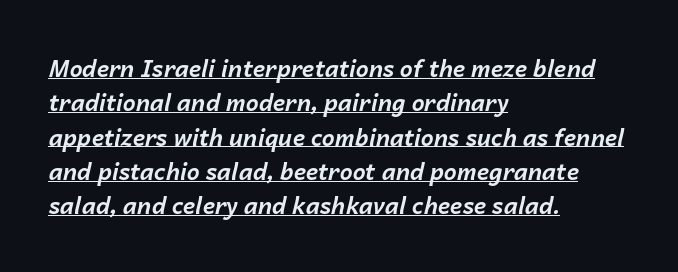
Q: Is the text bold? A: Yes.
Q: Is the text italic (slanted)? A: Yes, it leans right by about 14 degrees.
Q: Is the text underlined? A: Yes.
Q: How is the paragraph aligned? A: Left-aligned.
Q: Is the spacing between letters normal or unusually wide? A: Normal.
Q: Is the spacing between lines tight, normal or loose? A: Normal.
